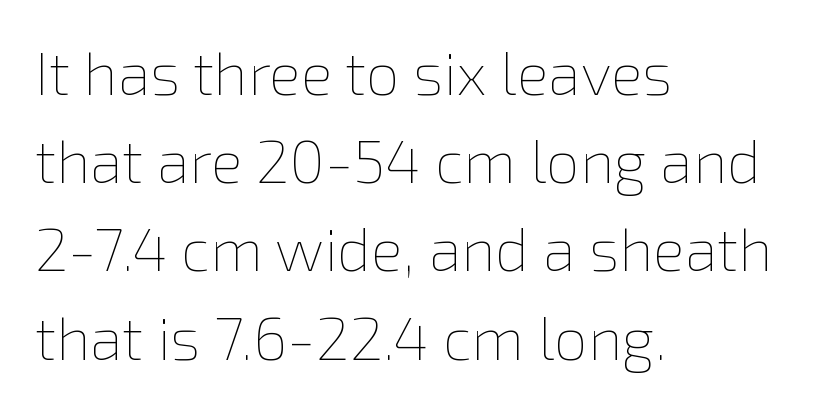
The setting favours the left margin, as ordinary paragraphs usually do. Spacing verdict: proportional, widths tailored to each character. The baseline area is clear. Successive baselines arrive at the customary interval. On a weight scale, this lands at 450 or below.
